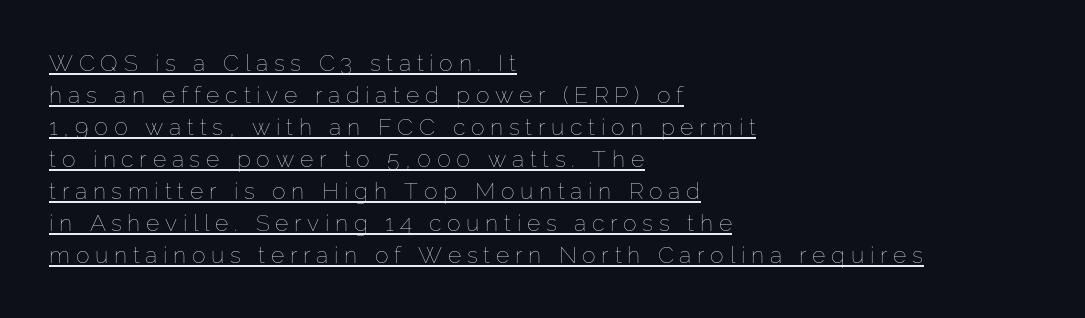
{"italic": "no", "bold": "no", "underline": "yes", "align": "left", "line_spacing": "normal", "line_spacing_ratio": 1.39, "letter_spacing": "wide", "letter_spacing_em": 0.25, "glyph_px": 23}
